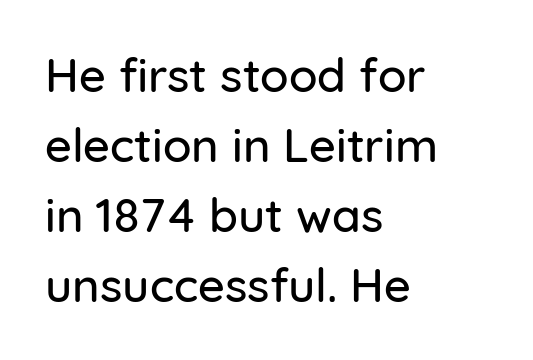
The image shows 47 px sans-serif type, upright; set left-aligned, normal line spacing (1.49x), normal letter spacing, not underlined; low stroke contrast and a medium x-height.
